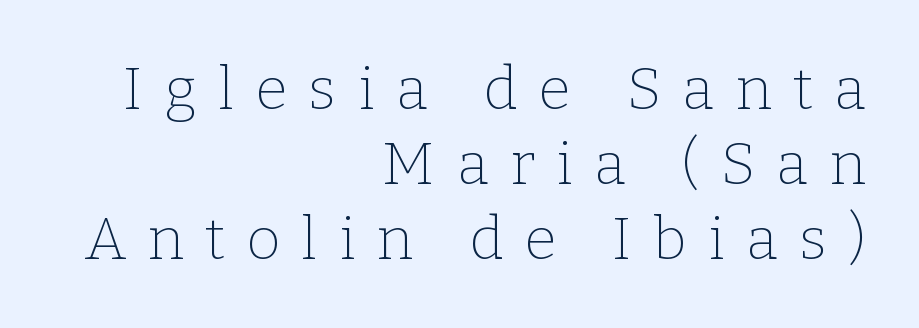
{"serif": "yes", "italic": "no", "bold": "no", "weight": "thin", "width": "normal", "stroke_contrast": "low", "x_height": "medium", "monospaced": "no", "underline": "no", "align": "right", "line_spacing": "normal", "line_spacing_ratio": 1.27, "letter_spacing": "wide", "letter_spacing_em": 0.36, "glyph_px": 59}
